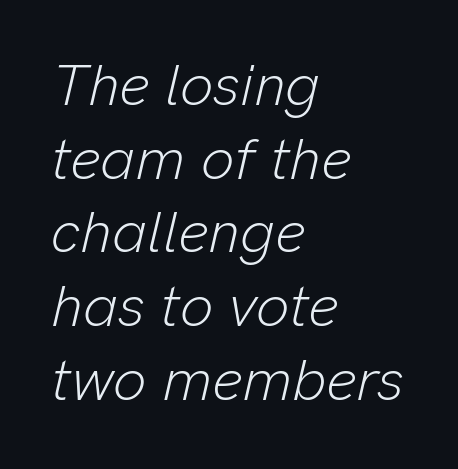
The image shows 59 px light type, italic (leaning right); set left-aligned, normal line spacing (1.25x), normal letter spacing, not underlined; low stroke contrast and a medium x-height.
